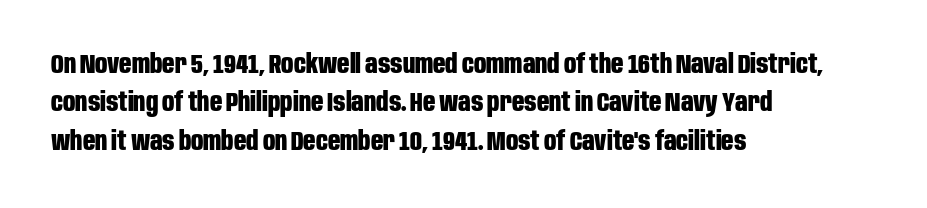
{"italic": "no", "bold": "yes", "underline": "no", "align": "left", "line_spacing": "normal", "line_spacing_ratio": 1.42, "letter_spacing": "normal", "letter_spacing_em": 0.0, "glyph_px": 27}
